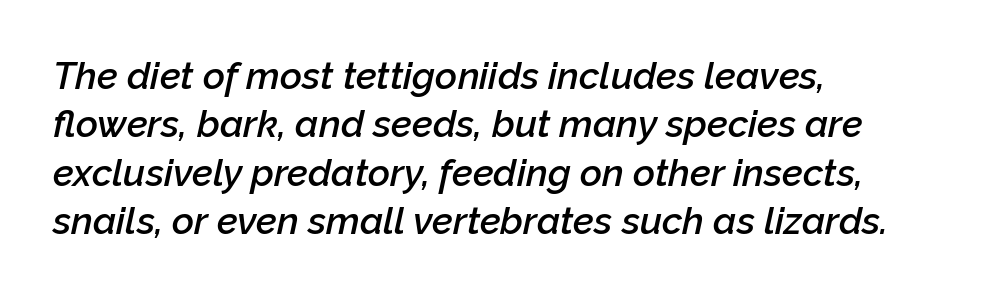
Q: Is the text bold? A: Semi-bold.
Q: Is the text italic (slanted)? A: Yes, it leans right by about 12 degrees.
Q: Is the text underlined? A: No.
Q: How is the paragraph aligned? A: Left-aligned.
Q: Is the spacing between letters normal or unusually wide? A: Normal.
Q: Is the spacing between lines tight, normal or loose? A: Normal.
Q: Width (condensed, normal, or wide)? A: Normal.
Q: Stroke contrast? A: Low.
Q: x-height? A: Medium.
Q: Monospaced? A: No.
